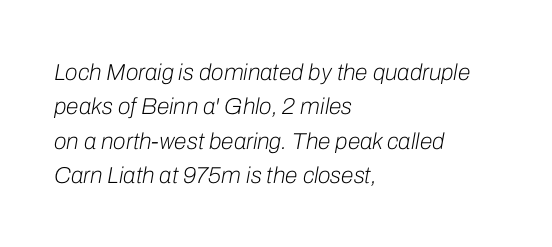
Each stroke keeps to a modest, everyday thickness or less. Regarding leading, the lines here are spaced in the standard way. Nobody touched the tracking dial on this one. The rendering anchors every line to the left-hand side. You can tell it's italic because the verticals aren't actually vertical. Clear beneath every line of the passage.
